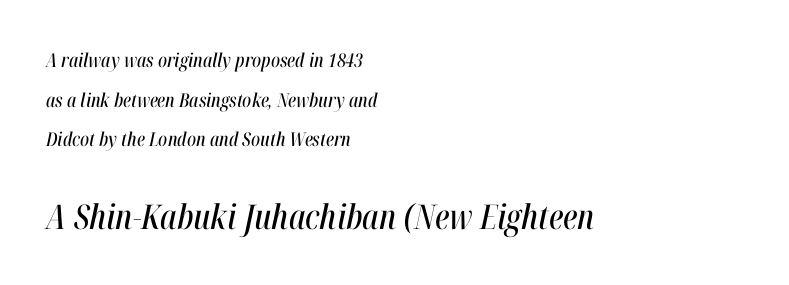
{"italic": "yes", "lean": "right", "slant_degrees": 12, "width": "condensed", "stroke_contrast": "high", "x_height": "medium", "monospaced": "no", "underline": "no", "align": "left", "line_spacing": "loose", "line_spacing_ratio": 2.08, "letter_spacing": "normal", "letter_spacing_em": 0.0, "larger_block": "second", "size_ratio": 1.79, "glyph_px": 34}
